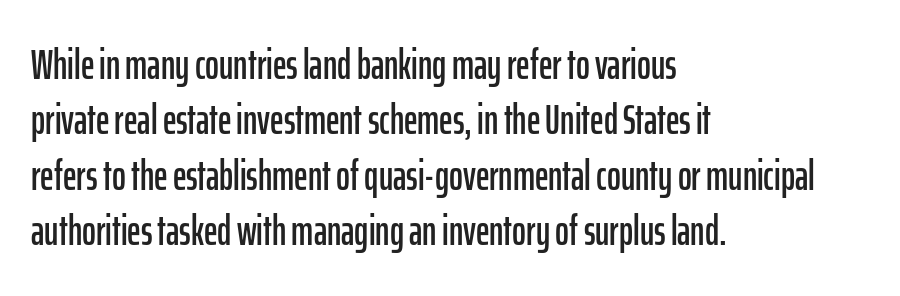
Q: Is the text italic (slanted)? A: No, it is upright.
Q: Is the typeface a serif or a sans-serif typeface? A: Sans-serif.
Q: Is the text underlined? A: No.
Q: How is the paragraph aligned? A: Left-aligned.
Q: Is the spacing between letters normal or unusually wide? A: Normal.
Q: Is the spacing between lines tight, normal or loose? A: Normal.
Q: Width (condensed, normal, or wide)? A: Condensed.
Q: Stroke contrast? A: Low.
Q: x-height? A: Medium.
Q: Monospaced? A: No.
